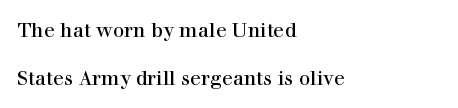
{"italic": "no", "underline": "no", "align": "left", "line_spacing": "loose", "line_spacing_ratio": 2.38, "letter_spacing": "normal", "letter_spacing_em": 0.0, "glyph_px": 20}
